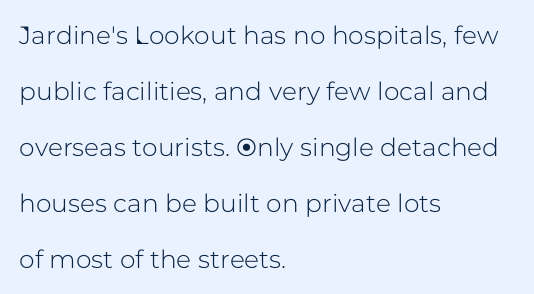
The block of text is sparse from top to bottom, with ample space between rows. The zone under the glyphs is completely vacant. These lines stack with their left ends in a neat column. This is roman type, the default non-slanted kind. Short note: letters normally spaced.
